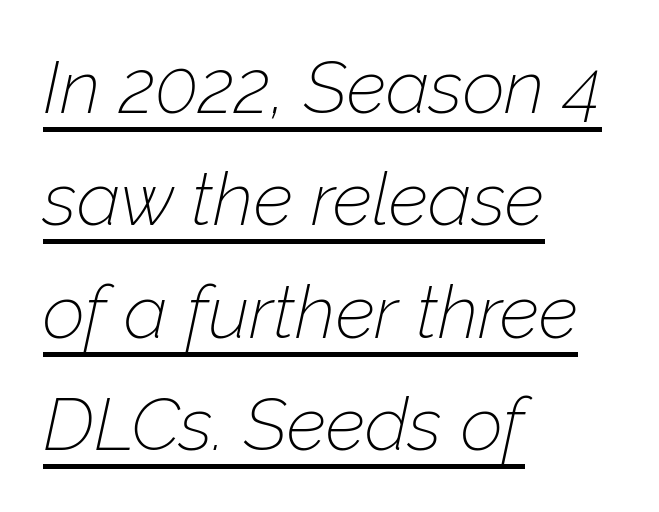
The image shows 74 px thin type, italic (leaning right); set left-aligned, normal line spacing (1.52x), normal letter spacing, underlined; low stroke contrast and a medium x-height.
